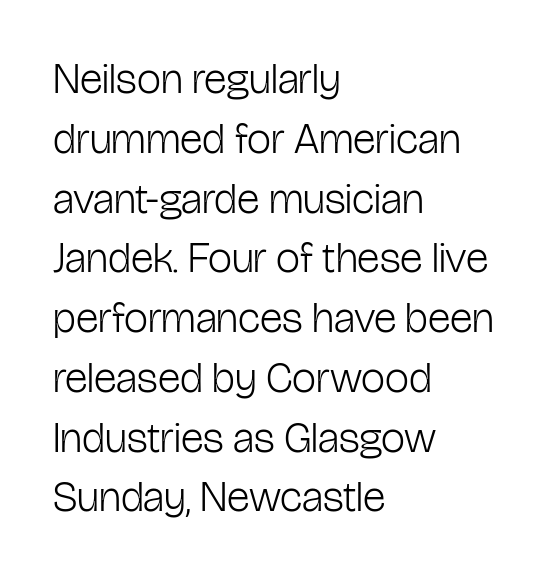
Posture: straight, roman, zero tilt. You could not count columns in this text — the font is proportionally spaced. The rendering uses a moderate line-height, typical for paragraphs. The zone under the glyphs is completely vacant. Does extra space separate the letters? No, they use regular spacing.
